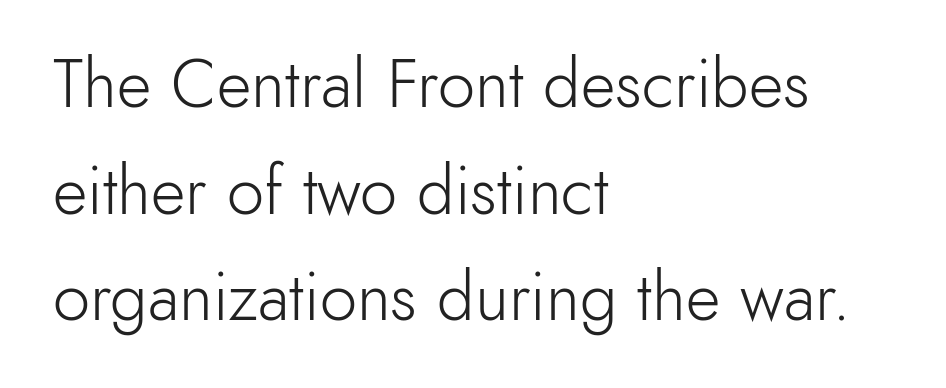
The image shows 67 px light sans-serif type, upright; set left-aligned, normal line spacing (1.59x), normal letter spacing, not underlined; a small x-height.
